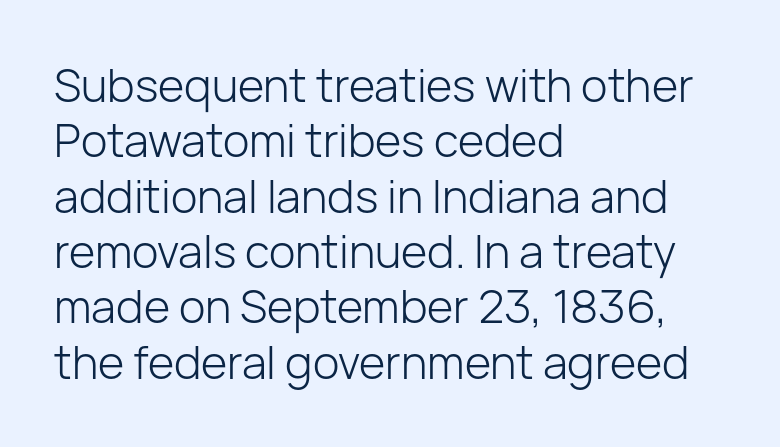
Has an underline been added? It has not. A typesetter would call this zero additional tracking. Note the varied advance widths — an 'i' is clearly narrower than an 'm'. A typesetter would label this face a sans.
